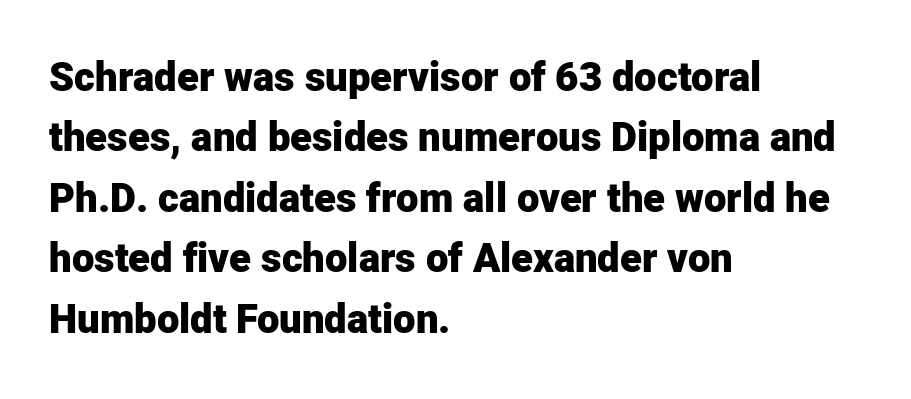
Q: Is the text bold? A: Yes.
Q: Is the text italic (slanted)? A: No, it is upright.
Q: Is the typeface a serif or a sans-serif typeface? A: Sans-serif.
Q: Is the text underlined? A: No.
Q: How is the paragraph aligned? A: Left-aligned.
Q: Is the spacing between letters normal or unusually wide? A: Normal.
Q: Is the spacing between lines tight, normal or loose? A: Normal.
Q: Width (condensed, normal, or wide)? A: Normal.
Q: Stroke contrast? A: Low.
Q: x-height? A: Medium.
Q: Monospaced? A: No.
